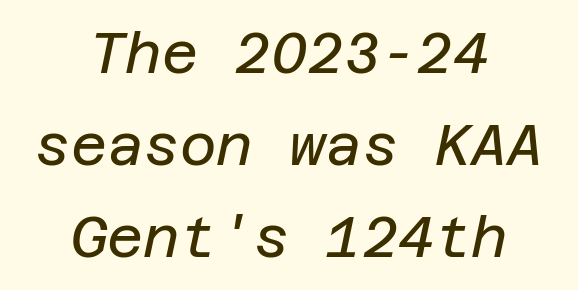
Q: Is the text bold? A: No.
Q: Is the text italic (slanted)? A: Yes, it leans right by about 12 degrees.
Q: Is the text underlined? A: No.
Q: How is the paragraph aligned? A: Centered.
Q: Is the spacing between letters normal or unusually wide? A: Normal.
Q: Is the spacing between lines tight, normal or loose? A: Normal.
Q: Width (condensed, normal, or wide)? A: Normal.
Q: Stroke contrast? A: Low.
Q: x-height? A: Large.
